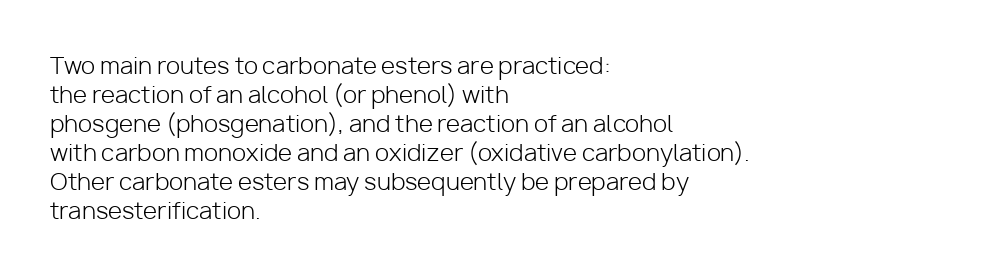
The image shows 23 px text type, upright; set left-aligned, normal line spacing (1.26x), normal letter spacing, not underlined.
